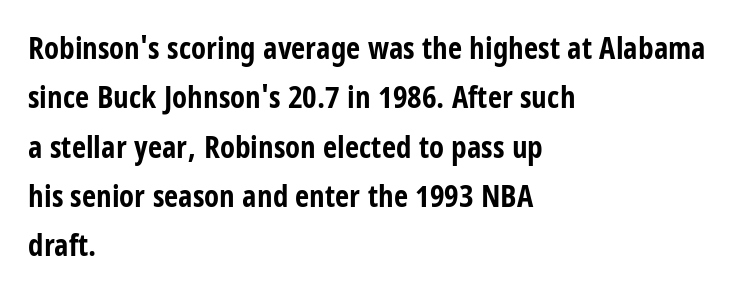
{"serif": "no", "italic": "no", "bold": "yes", "weight": "bold", "width": "condensed", "stroke_contrast": "low", "x_height": "large", "monospaced": "no", "underline": "no", "align": "left", "line_spacing": "normal", "line_spacing_ratio": 1.59, "letter_spacing": "normal", "letter_spacing_em": 0.0, "glyph_px": 31}
